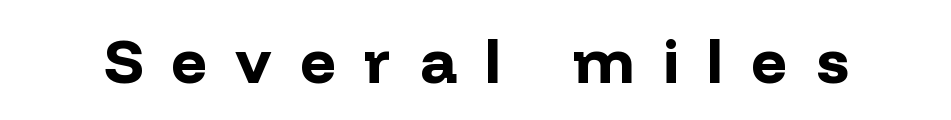
Classification — sans serif. Only glyphs here, with clear space below each row. Is the letter spacing exaggerated? Yes — the characters are pushed far apart. Spacing verdict: proportional, widths tailored to each character. These lines carry a lot of weight — the face is fully bold. It's the straight-up-and-down kind of type.
